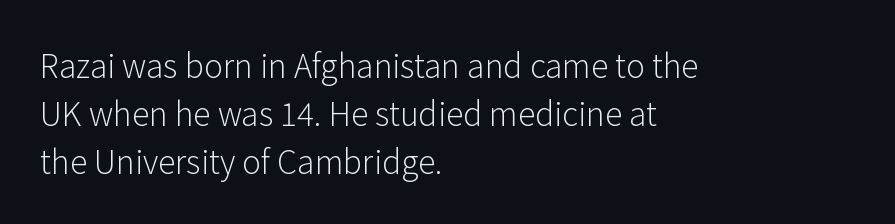
Style check: upright. Tracking here is standard; glyphs follow each other at the usual distance. Summary of weight: not heavy and not bold. Descenders are the only things crossing below the line.
